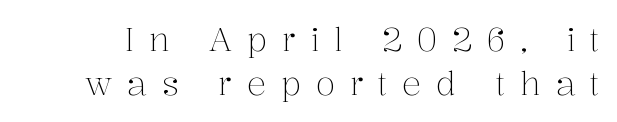
{"serif": "yes", "italic": "no", "bold": "no", "weight": "light", "width": "normal", "stroke_contrast": "medium", "x_height": "medium", "monospaced": "no", "underline": "no", "line_spacing": "normal", "line_spacing_ratio": 1.37, "letter_spacing": "wide", "letter_spacing_em": 0.46, "glyph_px": 32}
